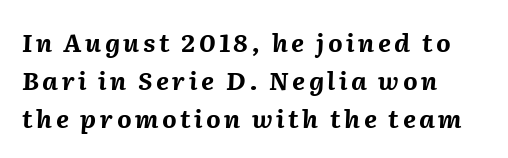
This sample keeps an unexceptional amount of space between lines. Does the copy run flush right? No — it runs flush left. Descender tails drop into unmarked territory. Italic? Definitely — the glyphs are oblique. Caption: bold face, heavy strokes.
